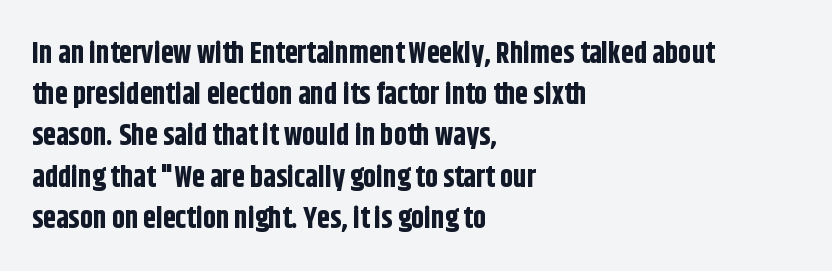
The image shows 29 px bold, condensed sans-serif type, upright; set left-aligned, normal line spacing (1.42x), normal letter spacing, not underlined; low stroke contrast and a large x-height.
